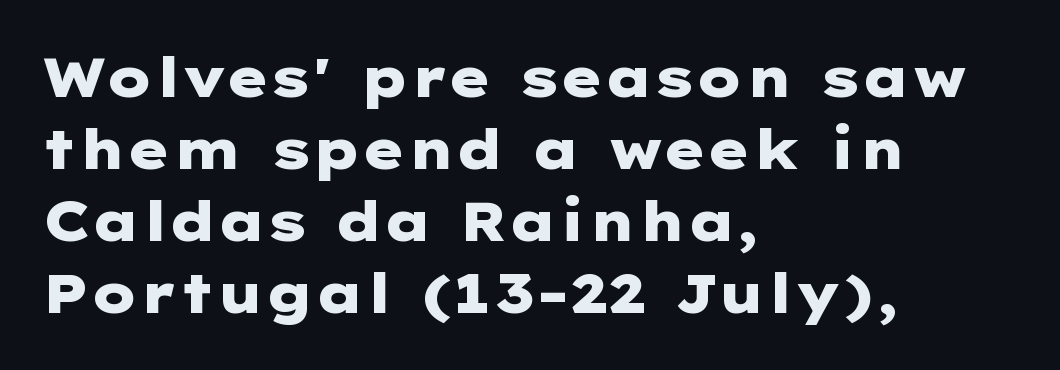
Q: Is the text bold? A: Yes.
Q: Is the text italic (slanted)? A: No, it is upright.
Q: Is the typeface a serif or a sans-serif typeface? A: Sans-serif.
Q: Is the text underlined? A: No.
Q: How is the paragraph aligned? A: Left-aligned.
Q: Is the spacing between letters normal or unusually wide? A: Normal.
Q: Is the spacing between lines tight, normal or loose? A: Normal.
Q: Width (condensed, normal, or wide)? A: Wide.
Q: Stroke contrast? A: Low.
Q: x-height? A: Medium.
